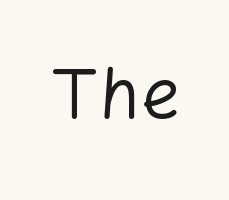
Vertical stems look standard width or narrower in stroke. The glyphs are unaccompanied by any horizontal stroke below them. Unlike italic type, these characters show no tilt at all. Honestly, the letter spacing is just normal — you wouldn't notice it. Varying glyph widths throughout — classic text-font behaviour.
